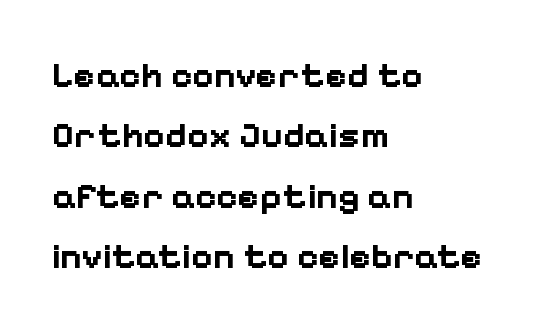
The image shows 37 px bold sans-serif type, upright; set left-aligned, normal line spacing (1.63x), normal letter spacing, not underlined; low stroke contrast and a medium x-height.
